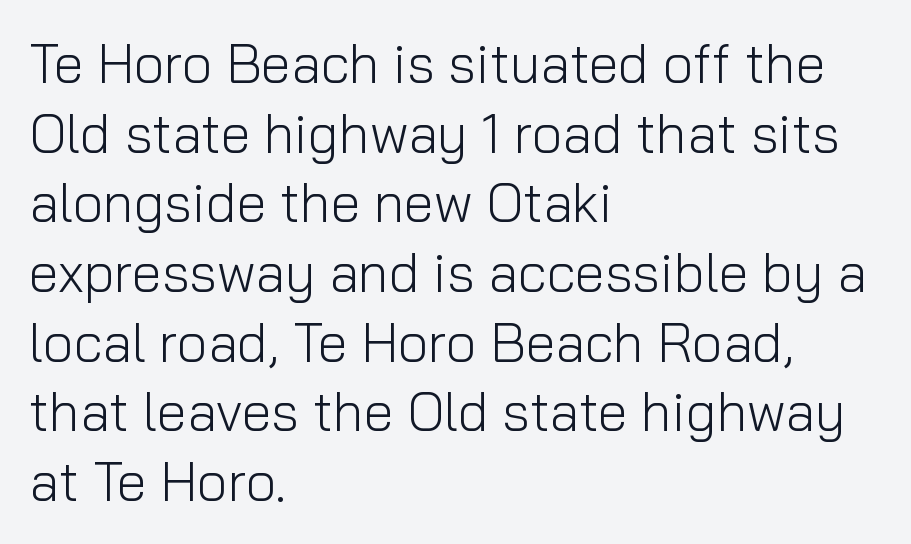
{"serif": "no", "italic": "no", "bold": "no", "weight": "light", "width": "normal", "stroke_contrast": "low", "x_height": "medium", "monospaced": "no", "underline": "no", "align": "left", "line_spacing": "normal", "line_spacing_ratio": 1.29, "letter_spacing": "normal", "letter_spacing_em": 0.0, "glyph_px": 54}
